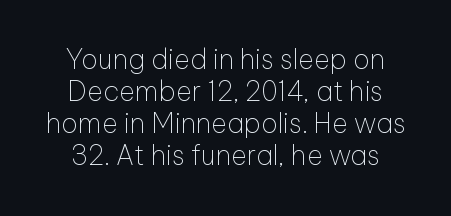
The image shows 27 px text type, upright; set line spacing 1.19x, normal letter spacing, not underlined.
